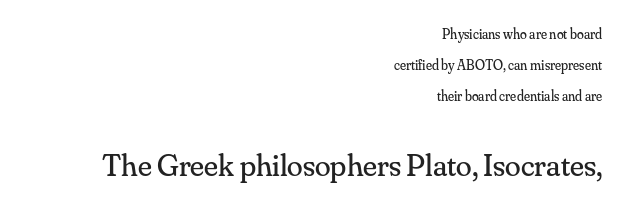
{"serif": "yes", "italic": "no", "bold": "no", "weight": "regular", "width": "normal", "stroke_contrast": "medium", "x_height": "small", "monospaced": "no", "underline": "no", "align": "right", "line_spacing": "loose", "line_spacing_ratio": 2.23, "letter_spacing": "normal", "letter_spacing_em": 0.0, "larger_block": "second", "size_ratio": 2.29, "glyph_px": 32}
